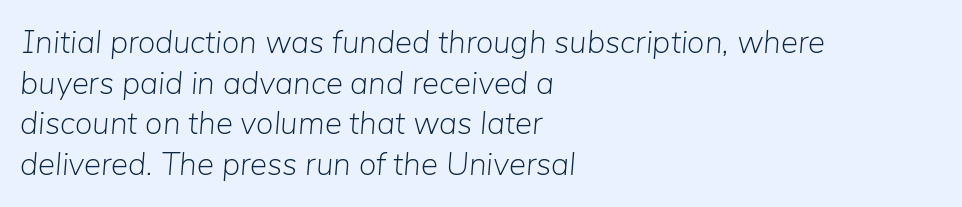
The image shows 32 px light type, italic (leaning right); set left-aligned, normal line spacing (1.27x), normal letter spacing, not underlined; low stroke contrast and a medium x-height.
